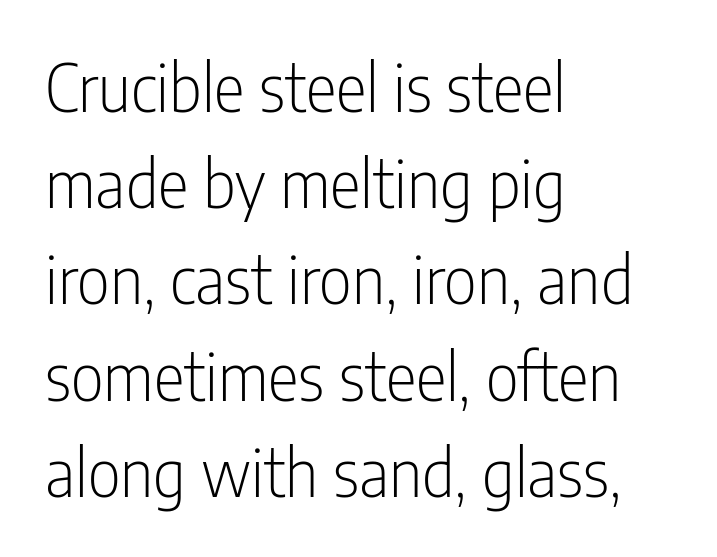
The image shows 65 px light, condensed sans-serif type, upright; set left-aligned, normal line spacing (1.48x), normal letter spacing, not underlined; low stroke contrast and a medium x-height.
